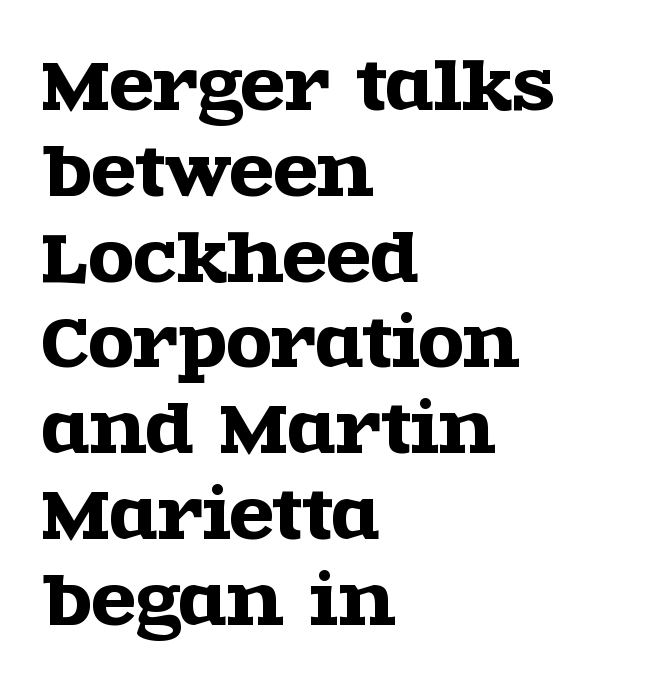
Q: Is the text italic (slanted)? A: No, it is upright.
Q: Is the typeface a serif or a sans-serif typeface? A: Serif.
Q: Is the text underlined? A: No.
Q: How is the paragraph aligned? A: Left-aligned.
Q: Is the spacing between letters normal or unusually wide? A: Normal.
Q: Is the spacing between lines tight, normal or loose? A: Normal.
Q: Width (condensed, normal, or wide)? A: Wide.
Q: x-height? A: Large.
Q: Monospaced? A: No.
